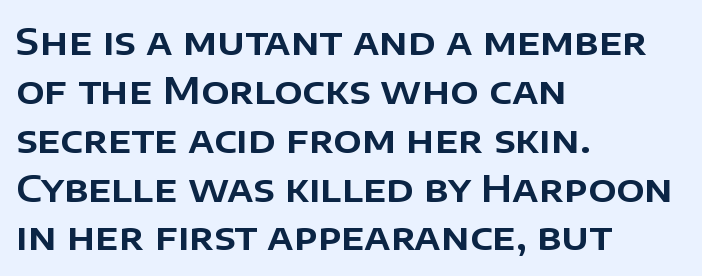
The image shows 37 px sans-serif type, upright; set left-aligned, normal line spacing (1.32x), normal letter spacing, not underlined; low stroke contrast and a large x-height.
